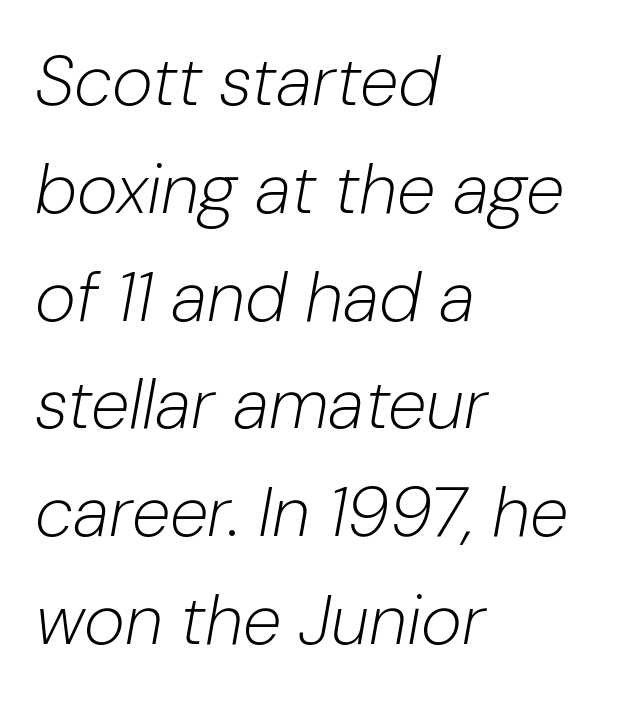
Q: Is the text bold? A: No.
Q: Is the text italic (slanted)? A: Yes, it leans right by about 10 degrees.
Q: Is the text underlined? A: No.
Q: How is the paragraph aligned? A: Left-aligned.
Q: Is the spacing between letters normal or unusually wide? A: Normal.
Q: Is the spacing between lines tight, normal or loose? A: Normal.
Q: Width (condensed, normal, or wide)? A: Normal.
Q: Stroke contrast? A: Low.
Q: x-height? A: Medium.
Q: Monospaced? A: No.
